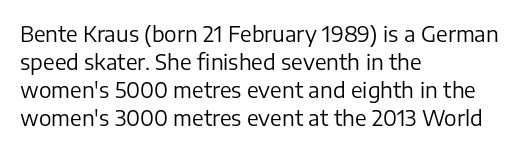
The image shows 21 px text type, upright; set left-aligned, normal line spacing (1.34x), normal letter spacing, not underlined.
